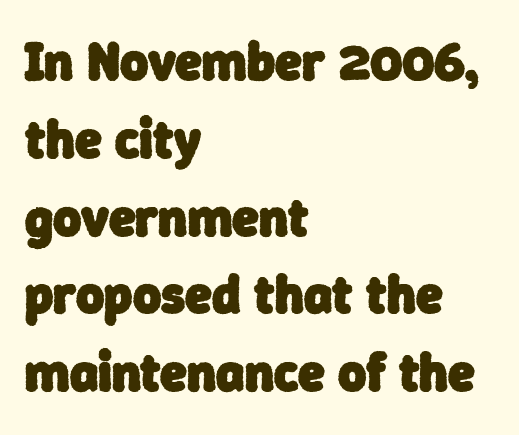
If you drew a ruler down the left edge, every line would touch it. Character widths vary here, with narrow letters taking less room than wide ones. A sans-serif font was chosen for this passage. Typesetter's note: full bold, strokes at maximum text heaviness.
